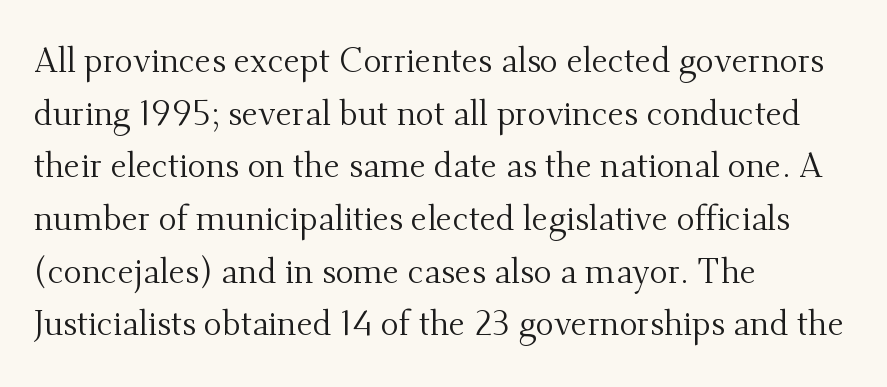
The image shows 34 px regular-weight serif type, upright; set left-aligned, normal line spacing (1.55x), normal letter spacing, not underlined; medium stroke contrast and a small x-height.
